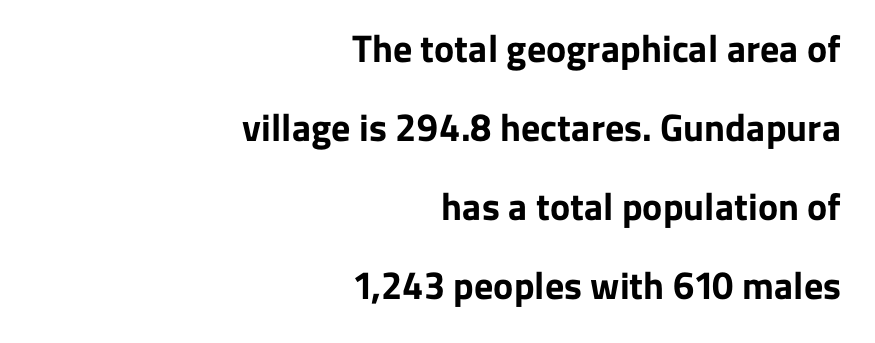
{"serif": "no", "italic": "no", "bold": "yes", "weight": "bold", "width": "normal", "stroke_contrast": "low", "x_height": "medium", "monospaced": "no", "underline": "no", "align": "right", "line_spacing": "loose", "line_spacing_ratio": 2.08, "letter_spacing": "normal", "letter_spacing_em": 0.0, "glyph_px": 38}
